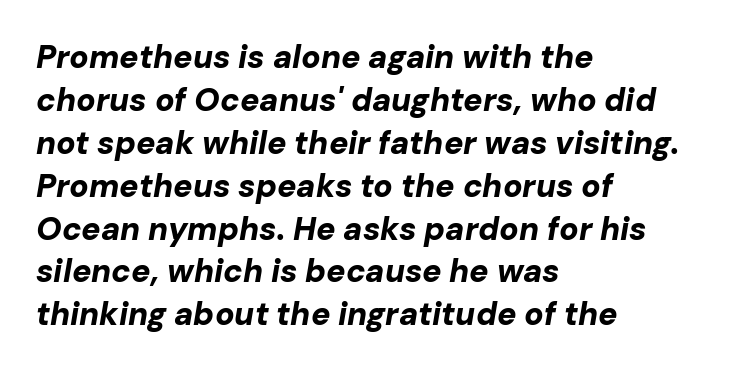
The image shows 32 px bold type, italic (leaning right); set left-aligned, normal line spacing (1.34x), normal letter spacing, not underlined; low stroke contrast and a medium x-height.
